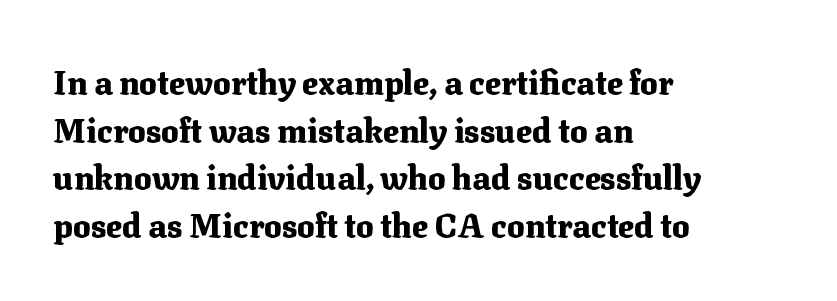
Inter-character spacing is left at the font's built-in metrics. The setting favours the left margin, as ordinary paragraphs usually do. Decoration check: the copy has no underline. Baseline-to-baseline distance is the conventional proportion of letter height. How heavy is the stroke? Heavy — this is a bold.
